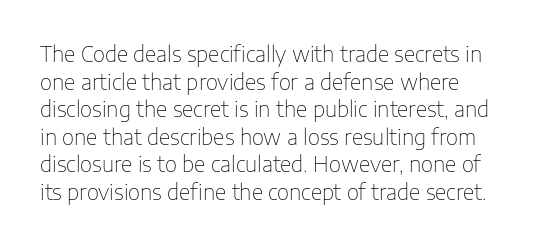
The image shows 21 px text type, upright; set normal line spacing (1.31x), normal letter spacing, not underlined.
